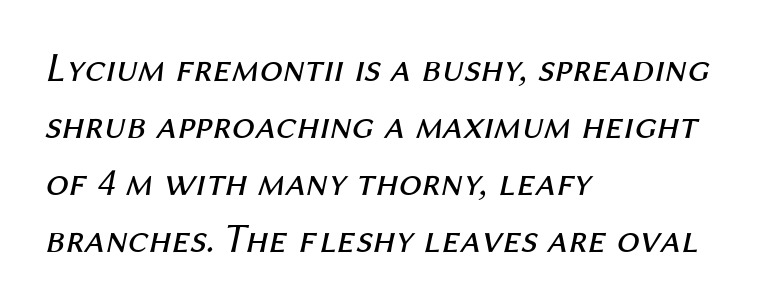
The image shows 41 px regular-weight type, italic (leaning right); set left-aligned, normal line spacing (1.39x), normal letter spacing, not underlined; medium stroke contrast and a medium x-height.
